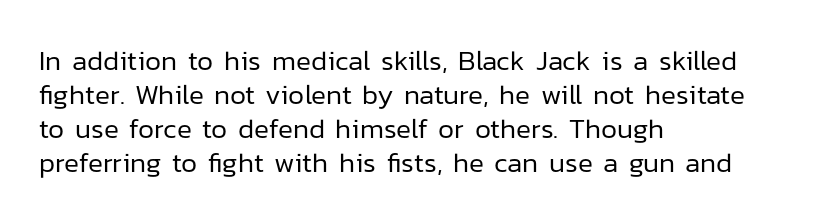
{"serif": "no", "italic": "no", "bold": "no", "weight": "regular", "width": "normal", "stroke_contrast": "low", "x_height": "medium", "monospaced": "no", "underline": "no", "align": "left", "line_spacing_ratio": 1.22, "letter_spacing": "normal", "letter_spacing_em": 0.0, "glyph_px": 28}
